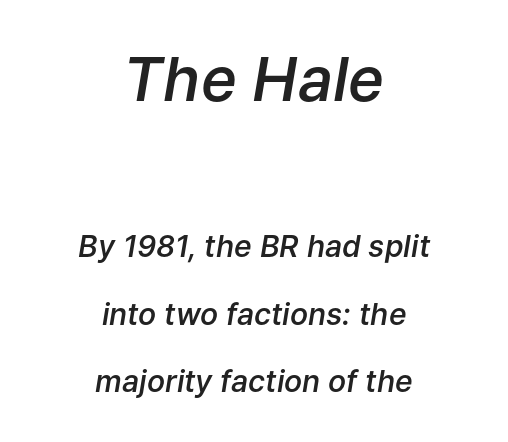
{"italic": "yes", "lean": "right", "slant_degrees": 9, "bold": "semi", "weight": "semibold", "width": "normal", "stroke_contrast": "low", "x_height": "medium", "monospaced": "no", "underline": "no", "align": "center", "line_spacing": "loose", "line_spacing_ratio": 2.25, "letter_spacing": "normal", "letter_spacing_em": 0.0, "larger_block": "first", "size_ratio": 2.03, "glyph_px": 61}
